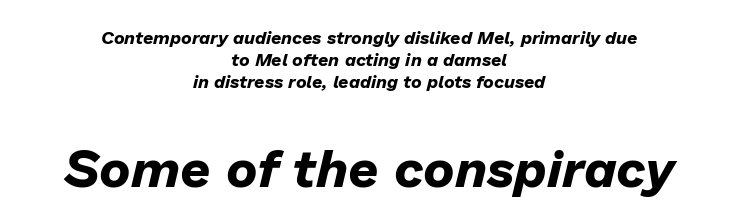
Q: Is the text bold? A: Yes.
Q: Is the text italic (slanted)? A: Yes, it leans right by about 13 degrees.
Q: Is the text underlined? A: No.
Q: How is the paragraph aligned? A: Centered.
Q: Is the spacing between letters normal or unusually wide? A: Normal.
Q: Which block of text is set in a larger size, the first (top) or the second (bottom)? A: The second (bottom) one.
Q: Width (condensed, normal, or wide)? A: Normal.
Q: Stroke contrast? A: Low.
Q: x-height? A: Medium.
Q: Monospaced? A: No.
